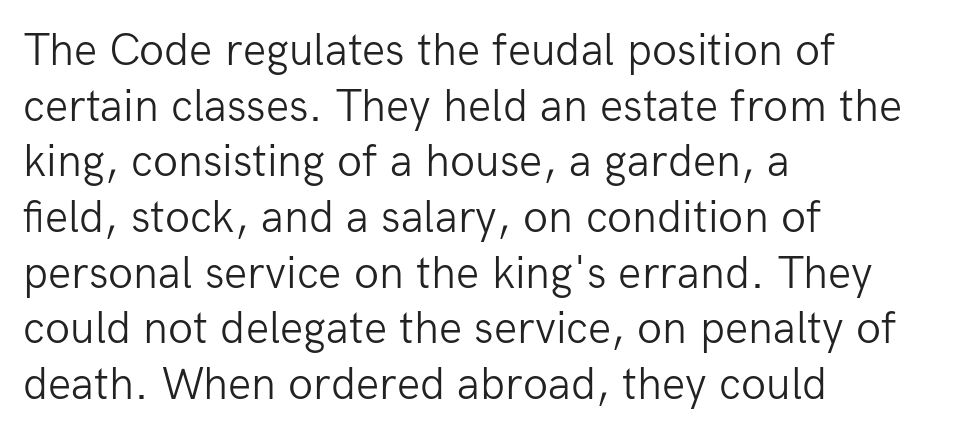
{"serif": "no", "italic": "no", "bold": "no", "weight": "light", "width": "normal", "stroke_contrast": "low", "x_height": "medium", "monospaced": "no", "underline": "no", "align": "left", "line_spacing_ratio": 1.21, "letter_spacing": "normal", "letter_spacing_em": 0.0, "glyph_px": 46}
